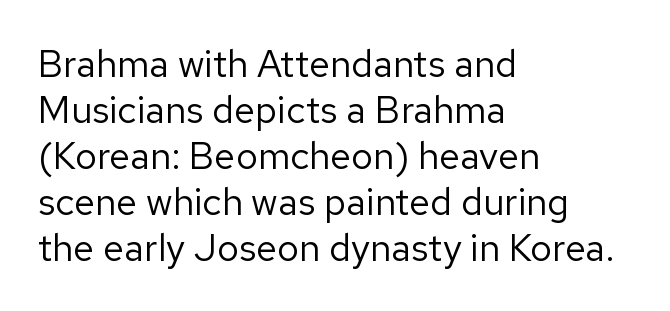
Is this a fixed-width face? No — the glyphs have proportional, varying widths. This sample is left-justified, so line endings fall wherever the words run out. Designer's note — italics off, roman on. A clean baseline with only descenders dipping below it. Compared with typical body copy, the letter spacing here is the same.
